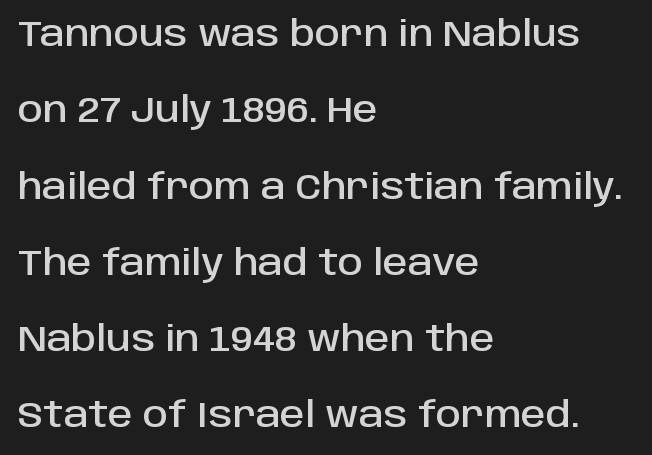
The image shows 35 px sans-serif type, upright; set left-aligned, loose line spacing (2.18x), normal letter spacing, not underlined; low stroke contrast and a large x-height.
